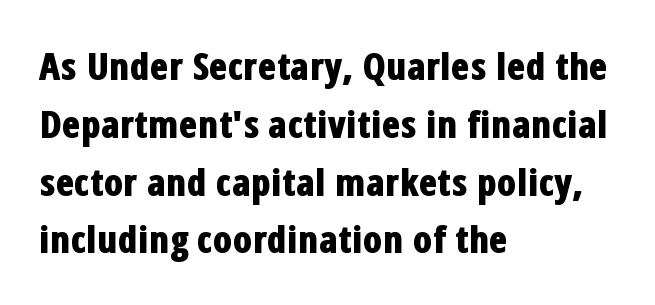
The image shows 38 px bold, condensed sans-serif type, upright; set left-aligned, normal line spacing (1.52x), normal letter spacing, not underlined; low stroke contrast and a medium x-height.
